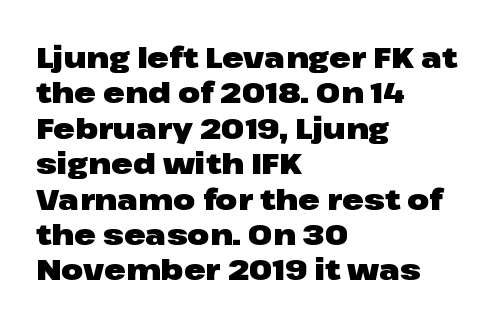
Do the characters align in a grid? No, the font is proportional. Typeset ragged right — the left edge is the straight one. The zone under the glyphs is completely vacant. The font is running at its bold setting. The type family on display is of the sans-serif kind.
